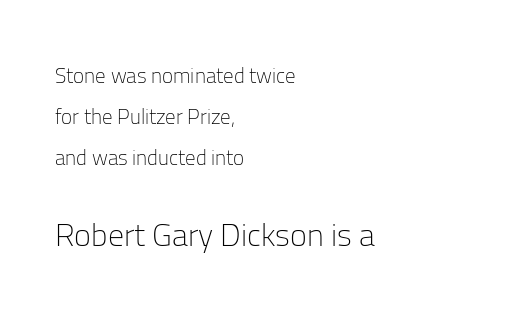
Q: Is the text bold? A: No.
Q: Is the text italic (slanted)? A: No, it is upright.
Q: Is the typeface a serif or a sans-serif typeface? A: Sans-serif.
Q: Is the text underlined? A: No.
Q: How is the paragraph aligned? A: Left-aligned.
Q: Is the spacing between letters normal or unusually wide? A: Normal.
Q: Is the spacing between lines tight, normal or loose? A: Loose.
Q: Which block of text is set in a larger size, the first (top) or the second (bottom)? A: The second (bottom) one.
Q: Width (condensed, normal, or wide)? A: Normal.
Q: Stroke contrast? A: Low.
Q: x-height? A: Medium.
Q: Monospaced? A: No.
